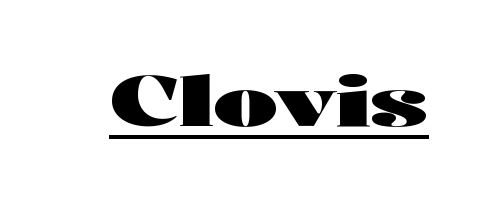
{"italic": "no", "bold": "yes", "weight": "heavy", "width": "wide", "stroke_contrast": "high", "x_height": "medium", "monospaced": "no", "underline": "yes", "letter_spacing": "normal", "letter_spacing_em": 0.0, "glyph_px": 69}
